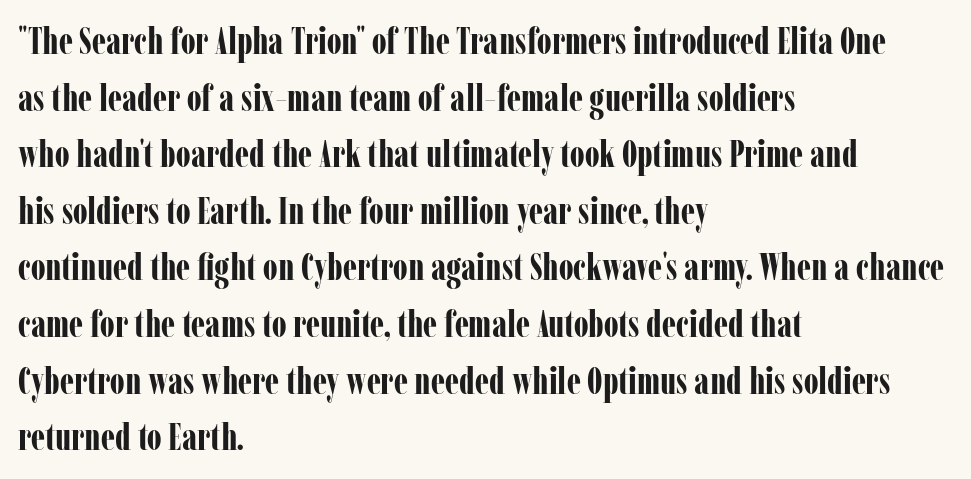
Q: Is the text bold? A: Yes.
Q: Is the text italic (slanted)? A: No, it is upright.
Q: Is the typeface a serif or a sans-serif typeface? A: Serif.
Q: Is the text underlined? A: No.
Q: How is the paragraph aligned? A: Left-aligned.
Q: Is the spacing between letters normal or unusually wide? A: Normal.
Q: Is the spacing between lines tight, normal or loose? A: Normal.
Q: Width (condensed, normal, or wide)? A: Condensed.
Q: Stroke contrast? A: Low.
Q: x-height? A: Medium.
Q: Monospaced? A: No.
